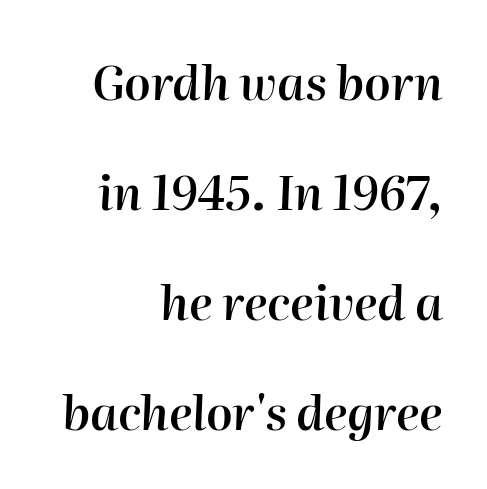
{"italic": "yes", "lean": "right", "slant_degrees": 2, "bold": "semi", "weight": "semibold", "width": "normal", "stroke_contrast": "high", "x_height": "medium", "monospaced": "no", "underline": "no", "align": "right", "line_spacing": "loose", "line_spacing_ratio": 2.34, "letter_spacing": "normal", "letter_spacing_em": 0.0, "glyph_px": 47}
